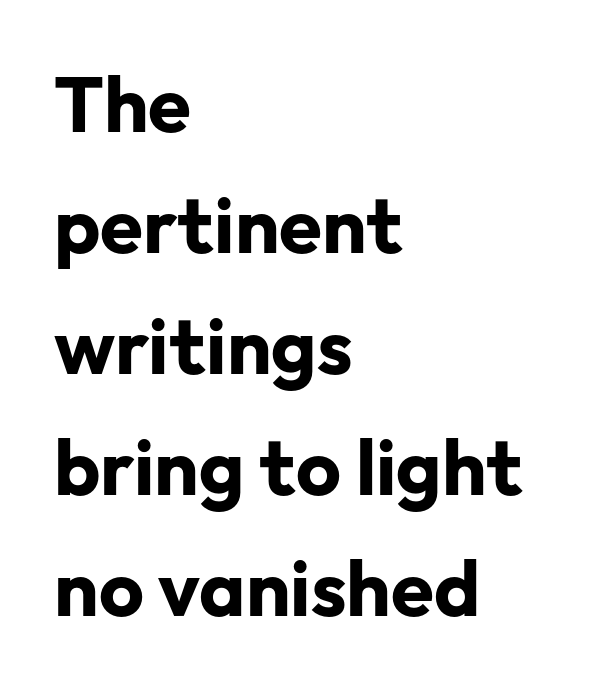
Where is the straight margin? On the left. Letters rest on an invisible, unmarked baseline. A typesetter would call this leading conventional body-copy spacing. The rendering uses a bold face; every stroke is thick and dark. Inter-character spacing is left at the font's built-in metrics.
